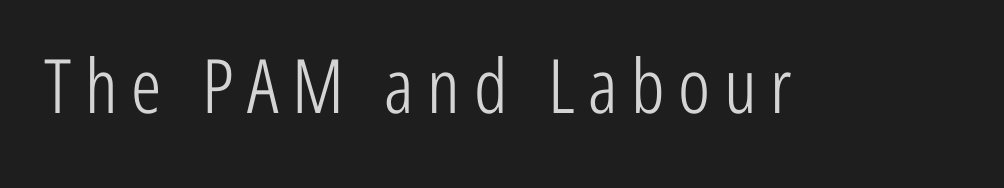
Quick note: not italic, upright. You could not count columns in this text — the font is proportionally spaced. A clean baseline with only descenders dipping below it. The cut favours lightness, reaching ordinary text weight at its darkest. Serif or sans? Sans — the stroke terminals are bare.
